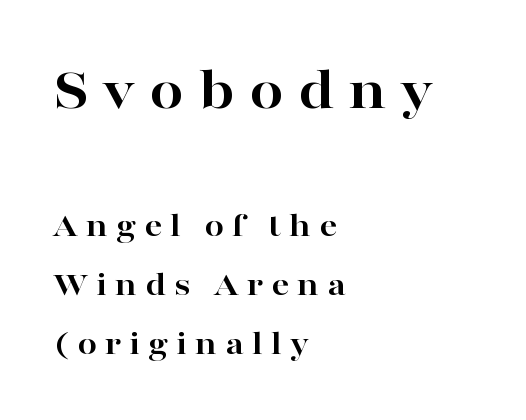
Q: Is the text bold? A: Yes.
Q: Is the text italic (slanted)? A: No, it is upright.
Q: Is the typeface a serif or a sans-serif typeface? A: Serif.
Q: Is the text underlined? A: No.
Q: How is the paragraph aligned? A: Left-aligned.
Q: Is the spacing between letters normal or unusually wide? A: Unusually wide.
Q: Is the spacing between lines tight, normal or loose? A: Normal.
Q: Which block of text is set in a larger size, the first (top) or the second (bottom)? A: The first (top) one.
Q: Width (condensed, normal, or wide)? A: Wide.
Q: Stroke contrast? A: High.
Q: x-height? A: Medium.
Q: Monospaced? A: No.
